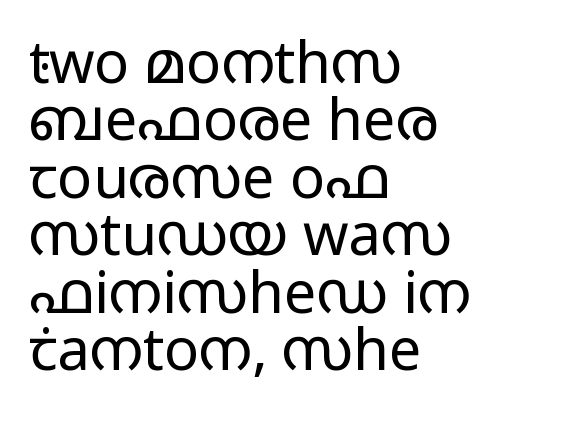
Q: Is the text bold? A: No.
Q: Is the text italic (slanted)? A: No, it is upright.
Q: Is the typeface a serif or a sans-serif typeface? A: Sans-serif.
Q: Is the text underlined? A: No.
Q: How is the paragraph aligned? A: Left-aligned.
Q: Is the spacing between letters normal or unusually wide? A: Normal.
Q: Is the spacing between lines tight, normal or loose? A: Tight.
Q: Width (condensed, normal, or wide)? A: Wide.
Q: Stroke contrast? A: Low.
Q: x-height? A: Medium.
Q: Monospaced? A: No.
